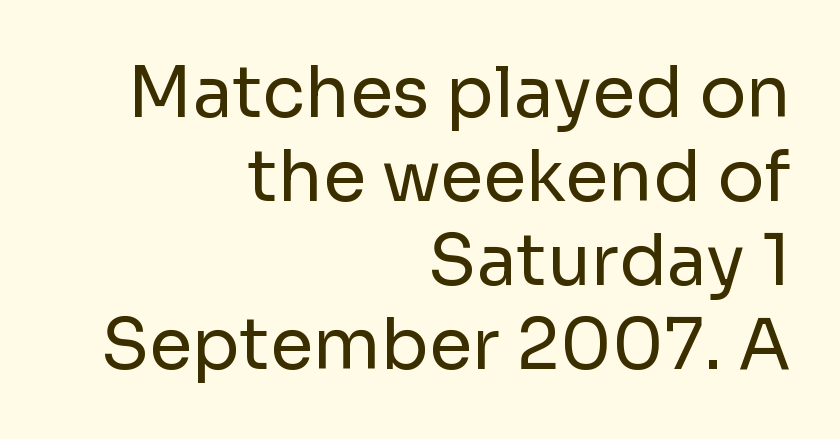
{"serif": "no", "italic": "no", "bold": "no", "weight": "regular", "width": "normal", "stroke_contrast": "low", "x_height": "medium", "monospaced": "no", "underline": "no", "align": "right", "line_spacing_ratio": 1.2, "letter_spacing": "normal", "letter_spacing_em": 0.0, "glyph_px": 70}
